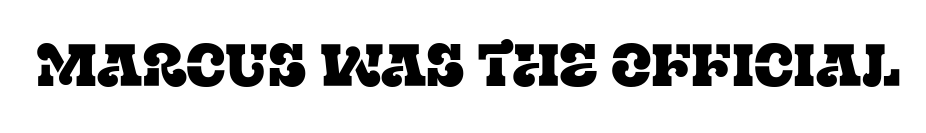
The image shows 60 px serif type, upright; set normal letter spacing, not underlined; low stroke contrast and a large x-height.
